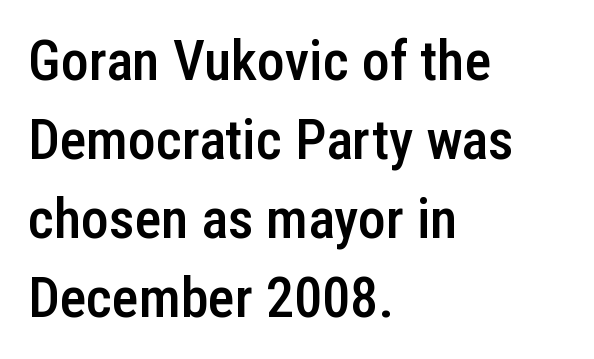
Q: Is the text bold? A: Semi-bold.
Q: Is the text italic (slanted)? A: No, it is upright.
Q: Is the typeface a serif or a sans-serif typeface? A: Sans-serif.
Q: Is the text underlined? A: No.
Q: How is the paragraph aligned? A: Left-aligned.
Q: Is the spacing between letters normal or unusually wide? A: Normal.
Q: Is the spacing between lines tight, normal or loose? A: Normal.
Q: Width (condensed, normal, or wide)? A: Condensed.
Q: Stroke contrast? A: Low.
Q: x-height? A: Medium.
Q: Monospaced? A: No.
